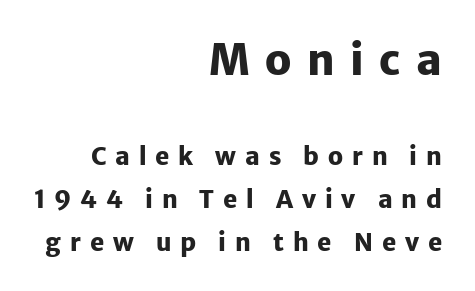
{"serif": "no", "italic": "no", "bold": "yes", "weight": "heavy", "width": "normal", "stroke_contrast": "low", "x_height": "medium", "monospaced": "no", "underline": "no", "align": "right", "line_spacing_ratio": 1.78, "letter_spacing": "wide", "letter_spacing_em": 0.37, "larger_block": "first", "size_ratio": 1.75, "glyph_px": 42}
